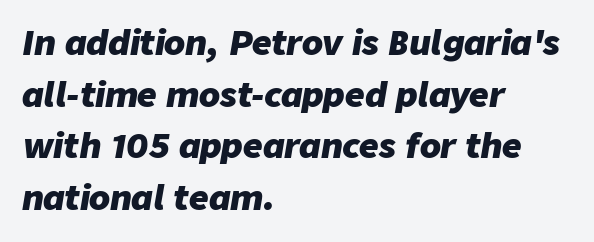
The type is set solid horizontally, with unmodified tracking. Horizontally, the lines are justified to the leading edge only. Here the designer chose a conventional face with non-uniform glyph widths. The lettering tilts uniformly, giving the passage an italic look. Regarding leading, the lines here are spaced in the standard way.
